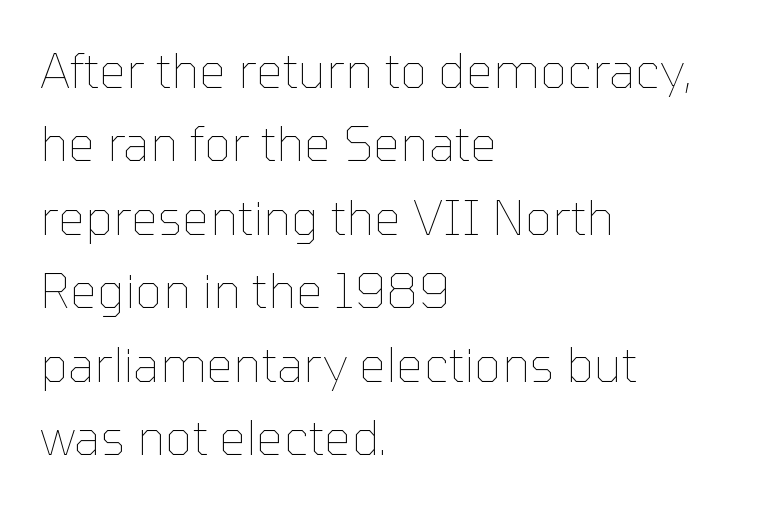
{"italic": "no", "bold": "no", "weight": "thin", "width": "normal", "stroke_contrast": "low", "x_height": "medium", "monospaced": "no", "underline": "no", "align": "left", "line_spacing": "normal", "line_spacing_ratio": 1.53, "letter_spacing": "normal", "letter_spacing_em": 0.0, "glyph_px": 48}
